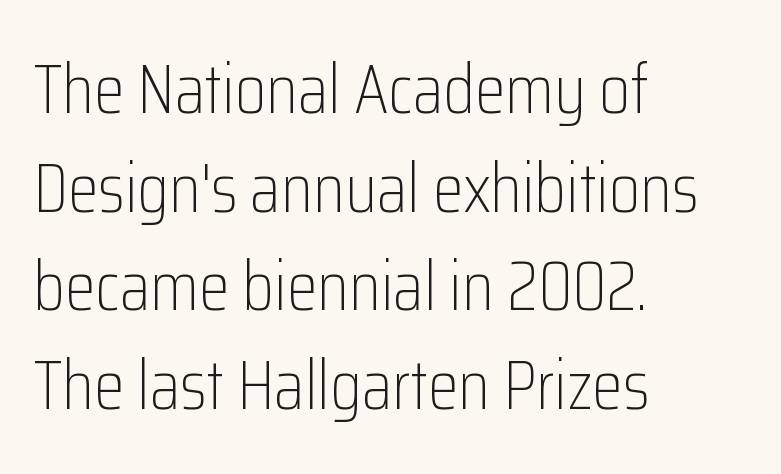
{"serif": "no", "italic": "no", "bold": "no", "weight": "light", "width": "condensed", "stroke_contrast": "low", "x_height": "medium", "monospaced": "no", "underline": "no", "align": "left", "line_spacing": "normal", "line_spacing_ratio": 1.41, "letter_spacing": "normal", "letter_spacing_em": 0.0, "glyph_px": 70}
